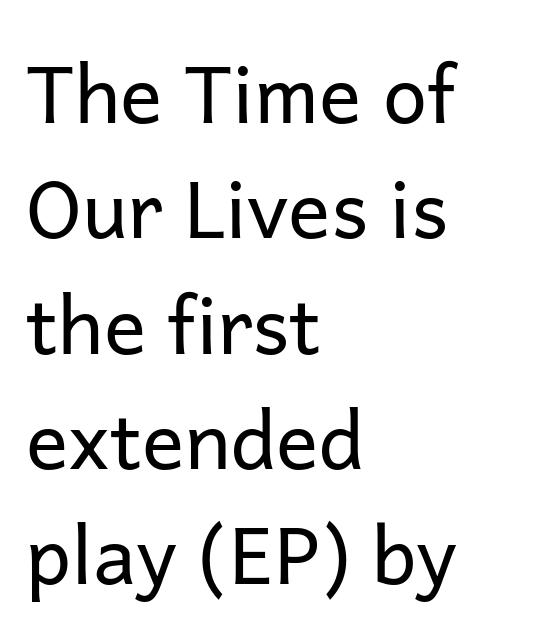
The image shows 79 px regular-weight sans-serif type, upright; set left-aligned, normal line spacing (1.46x), normal letter spacing, not underlined; low stroke contrast and a medium x-height.
